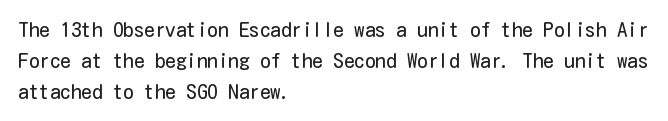
No chunkiness to these letters — they're not bold. The area under the type is left untouched. This rendering uses left alignment, leaving the right contour irregular. The font's upright variant was chosen for this text. Compared with typical body copy, the letter spacing here is the same.
